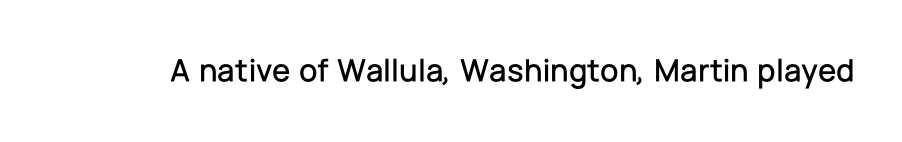
{"serif": "no", "italic": "no", "width": "normal", "stroke_contrast": "low", "x_height": "medium", "monospaced": "no", "underline": "no", "letter_spacing": "normal", "letter_spacing_em": 0.0, "glyph_px": 33}
